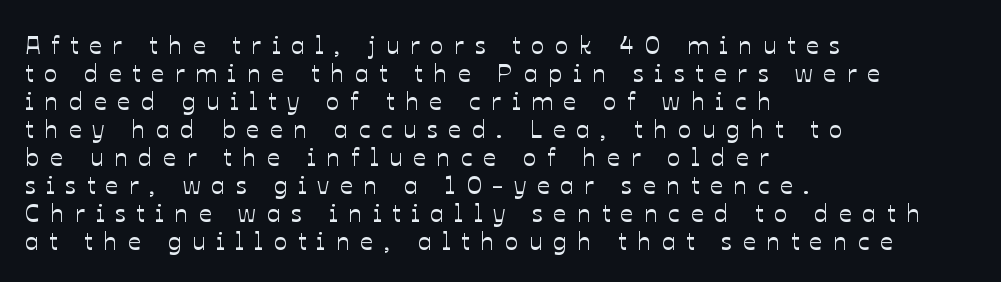
{"italic": "no", "underline": "no", "align": "left", "line_spacing": "tight", "line_spacing_ratio": 1.12, "letter_spacing": "wide", "letter_spacing_em": 0.43, "glyph_px": 25}
